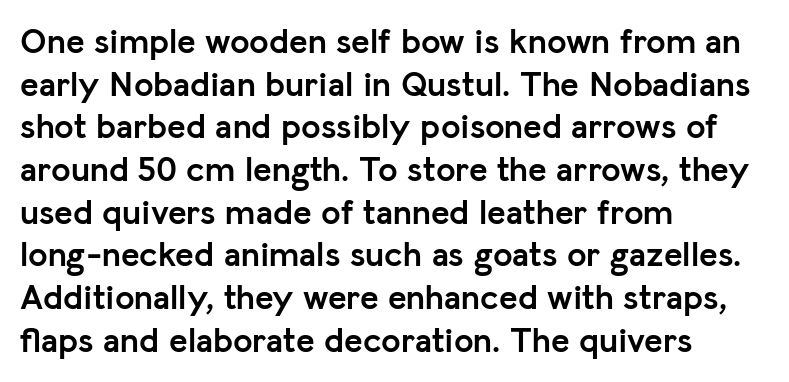
{"serif": "no", "italic": "no", "bold": "yes", "weight": "semibold", "width": "normal", "stroke_contrast": "low", "x_height": "medium", "monospaced": "no", "underline": "no", "align": "left", "line_spacing_ratio": 1.22, "letter_spacing": "normal", "letter_spacing_em": 0.0, "glyph_px": 35}
